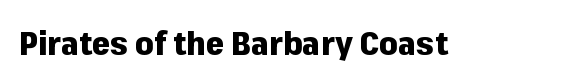
The letters advance in unequal steps, a hallmark of proportional type. Serifs: no, the terminals of the letterforms are clean. The lettering stays uniformly vertical, giving the passage a roman look. How are the letters spaced? Ordinarily, with no added tracking. Only glyphs here, with clear space below each row.
